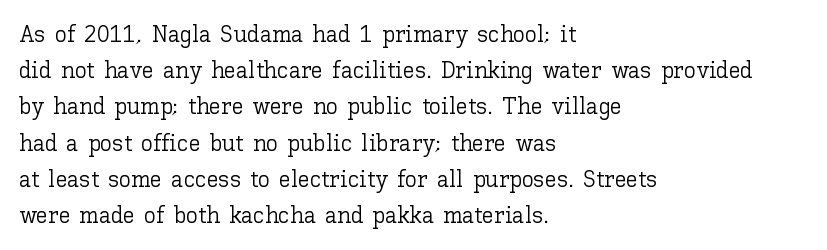
Q: Is the text bold? A: No.
Q: Is the text italic (slanted)? A: No, it is upright.
Q: Is the text underlined? A: No.
Q: How is the paragraph aligned? A: Left-aligned.
Q: Is the spacing between letters normal or unusually wide? A: Normal.
Q: Is the spacing between lines tight, normal or loose? A: Normal.
